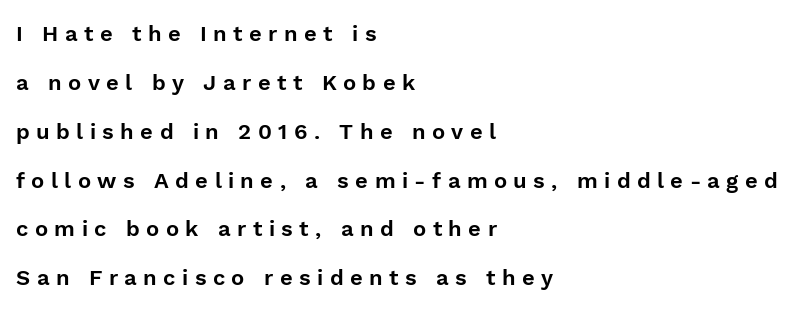
The image shows 22 px text type, upright; set left-aligned, loose line spacing (2.22x), unusually wide letter spacing (+0.29 em), not underlined.
